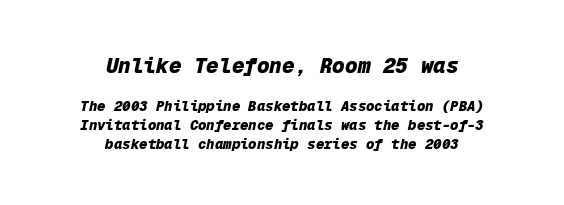
{"italic": "yes", "lean": "right", "slant_degrees": 12, "bold": "yes", "underline": "no", "align": "center", "line_spacing": "normal", "line_spacing_ratio": 1.35, "letter_spacing": "normal", "letter_spacing_em": 0.0, "larger_block": "first", "size_ratio": 1.5, "glyph_px": 21}
